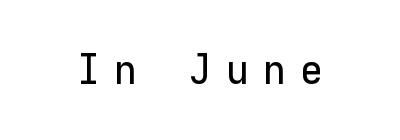
The specimen reads as upright at a glance. Each word looks stretched out because of the extra space between its letters. Observe the absence of serifs on each vertical stroke in this sample. Each letter, wide or thin by design, is forced into the same width here.
